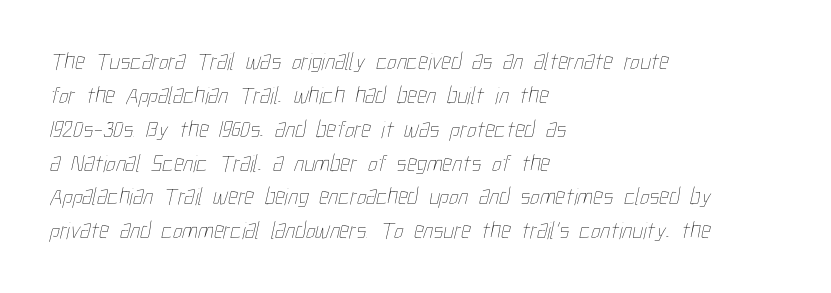
Summary of vertical rhythm: regular, with standard interline spacing. Notice how the passage keeps a crisp vertical edge on the left only. The weight tops out at a normal text grade. Nobody touched the tracking dial on this one.
